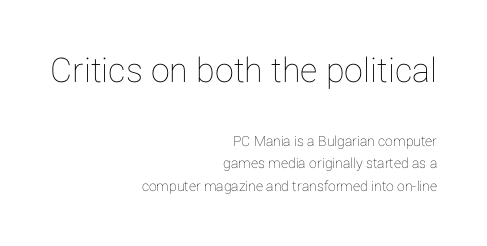
Q: Is the text italic (slanted)? A: No, it is upright.
Q: Is the text underlined? A: No.
Q: How is the paragraph aligned? A: Right-aligned.
Q: Is the spacing between letters normal or unusually wide? A: Normal.
Q: Is the spacing between lines tight, normal or loose? A: Normal.
Q: Which block of text is set in a larger size, the first (top) or the second (bottom)? A: The first (top) one.
Q: Width (condensed, normal, or wide)? A: Normal.
Q: Stroke contrast? A: Low.
Q: x-height? A: Medium.
Q: Monospaced? A: No.
